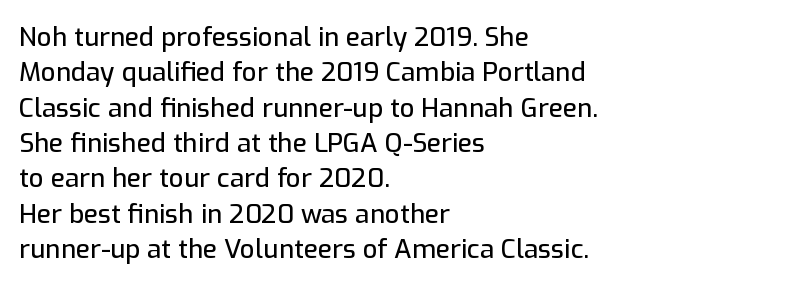
Q: Is the text italic (slanted)? A: No, it is upright.
Q: Is the text underlined? A: No.
Q: How is the paragraph aligned? A: Left-aligned.
Q: Is the spacing between letters normal or unusually wide? A: Normal.
Q: Is the spacing between lines tight, normal or loose? A: Normal.
